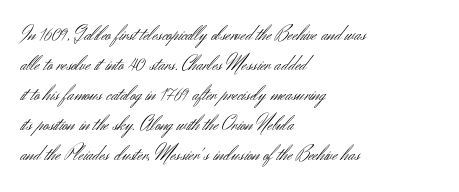
Compared with typical body copy, the letter spacing here is the same. The text block is weighted toward the left margin, trailing off unevenly rightward. The foot of each line stays bare and open. Evenly set lines give the paragraph a standard silhouette. Stroke thickness stays within the range of a standard reading face or lighter.
